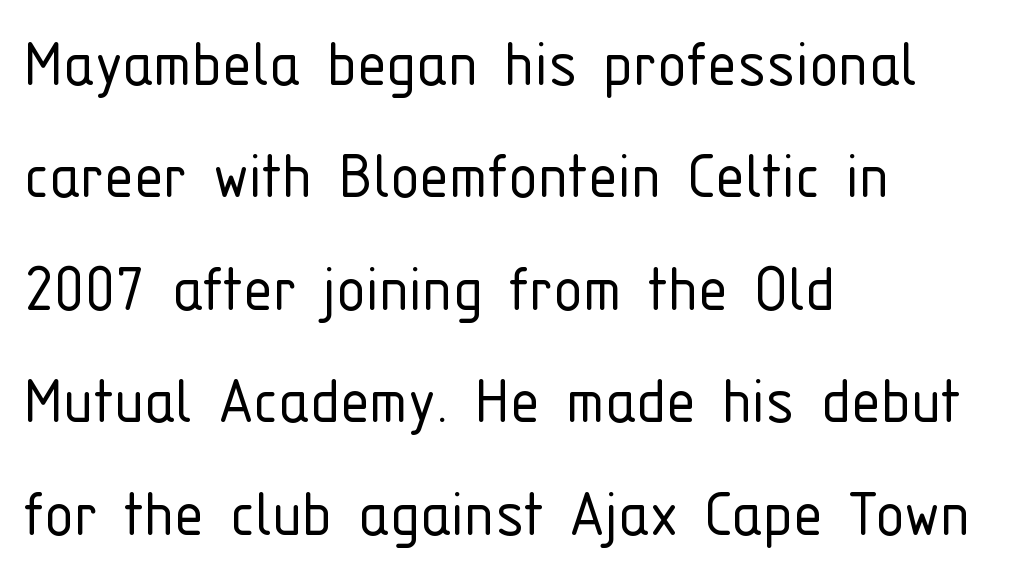
Q: Is the text bold? A: No.
Q: Is the text italic (slanted)? A: No, it is upright.
Q: Is the typeface a serif or a sans-serif typeface? A: Sans-serif.
Q: Is the text underlined? A: No.
Q: How is the paragraph aligned? A: Left-aligned.
Q: Is the spacing between letters normal or unusually wide? A: Normal.
Q: Is the spacing between lines tight, normal or loose? A: Normal.
Q: Width (condensed, normal, or wide)? A: Condensed.
Q: Stroke contrast? A: Low.
Q: x-height? A: Medium.
Q: Monospaced? A: No.
